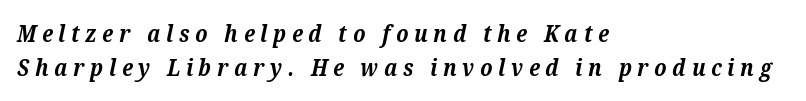
Weight check: bold — yes, fully. Tracking here is generous; glyphs stand well apart from one another. The whole block is typeset with a tilt. Glance below the letters and you will spot only blank space. These lines sit exactly where default settings would place them.
